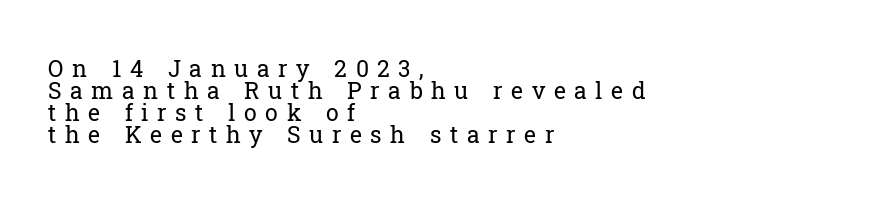
{"italic": "no", "bold": "no", "underline": "no", "align": "left", "line_spacing": "tight", "line_spacing_ratio": 0.95, "letter_spacing": "wide", "letter_spacing_em": 0.37, "glyph_px": 23}
